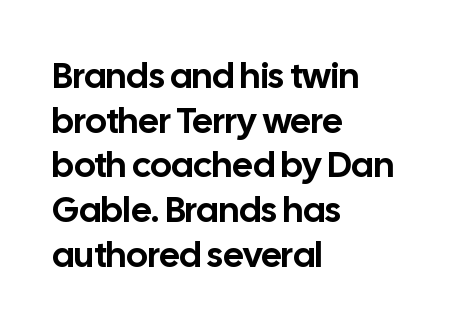
The image shows 36 px sans-serif type, upright; set left-aligned, line spacing 1.24x, normal letter spacing, not underlined; low stroke contrast and a medium x-height.
